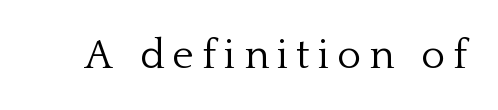
{"serif": "yes", "italic": "no", "bold": "no", "weight": "light", "width": "normal", "stroke_contrast": "low", "x_height": "medium", "monospaced": "no", "underline": "no", "letter_spacing": "wide", "letter_spacing_em": 0.2, "glyph_px": 41}
